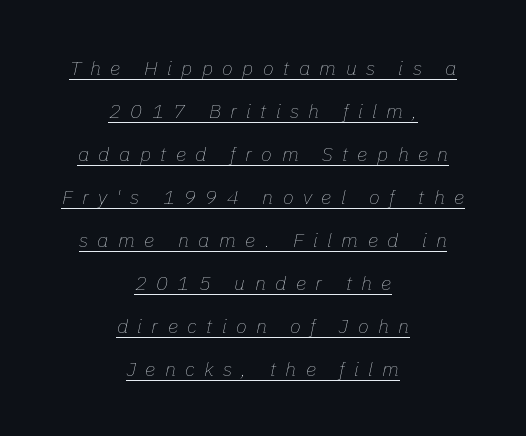
{"italic": "yes", "lean": "right", "slant_degrees": 11, "bold": "no", "underline": "yes", "align": "center", "line_spacing": "loose", "line_spacing_ratio": 2.15, "letter_spacing": "wide", "letter_spacing_em": 0.47, "glyph_px": 20}
